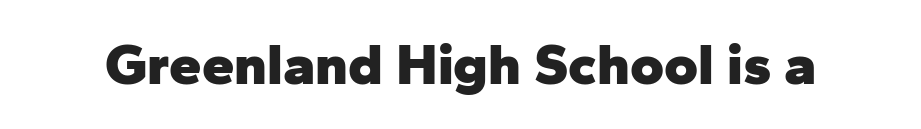
Letters rest on an invisible, unmarked baseline. No italicization has been applied; the sample stays upright. Here the designer chose a conventional face with non-uniform glyph widths. Look at the stroke-to-counter ratio: heavy, a bold. Stroke terminals: plain, sans-serif. This sample uses plain, unmodified letter spacing.
